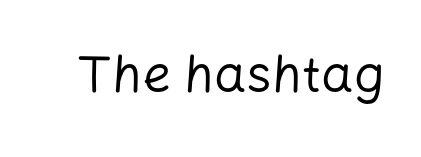
Compared with a typical body face, this is equally light or lighter still. Is the letter spacing exaggerated? No — it looks like the ordinary default. The font family rendered here belongs to the sans-serif group. Just letters on the line, the space beneath them empty. Vertical strokes here are truly vertical. You could not count columns in this text — the font is proportionally spaced.
